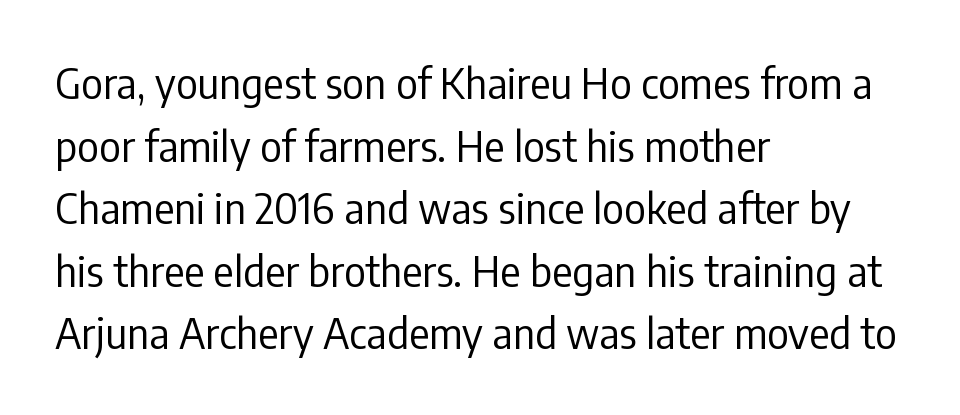
Visually the block forms a straight wall on the left and a jagged coastline on the right. The font's upright variant was chosen for this text. What's the leading like? Ordinary, nothing unusual. A sans-serif font was chosen for this passage.
